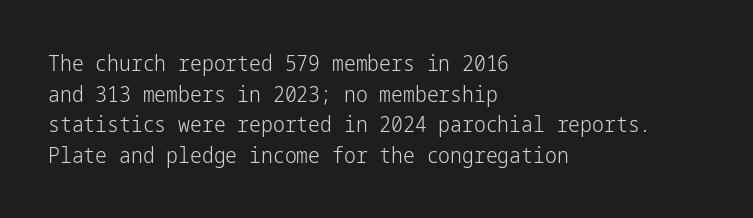
The image shows 21 px text type, upright; set left-aligned, normal line spacing (1.46x), normal letter spacing, not underlined.
